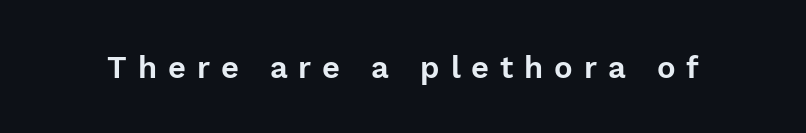
Q: Is the text italic (slanted)? A: No, it is upright.
Q: Is the typeface a serif or a sans-serif typeface? A: Sans-serif.
Q: Is the text underlined? A: No.
Q: Is the spacing between letters normal or unusually wide? A: Unusually wide.
Q: Width (condensed, normal, or wide)? A: Normal.
Q: Stroke contrast? A: Low.
Q: x-height? A: Medium.
Q: Monospaced? A: No.
